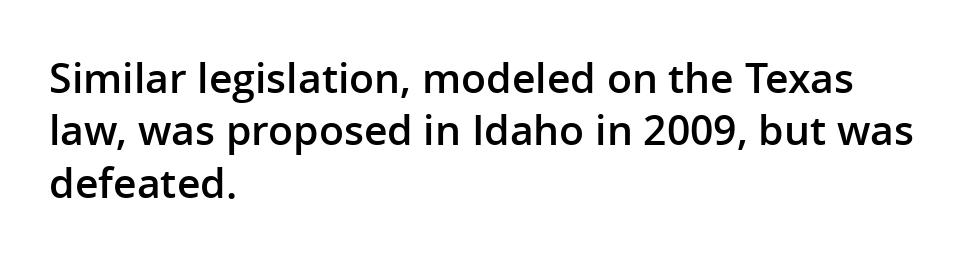
The rendering keeps characters at their native spacing. Compared with a centered layout, this one pins lines to the left instead. Upright lettering throughout. Check where the strokes stop: nothing finishes them off — pure sans. You could not count columns in this text — the font is proportionally spaced.
